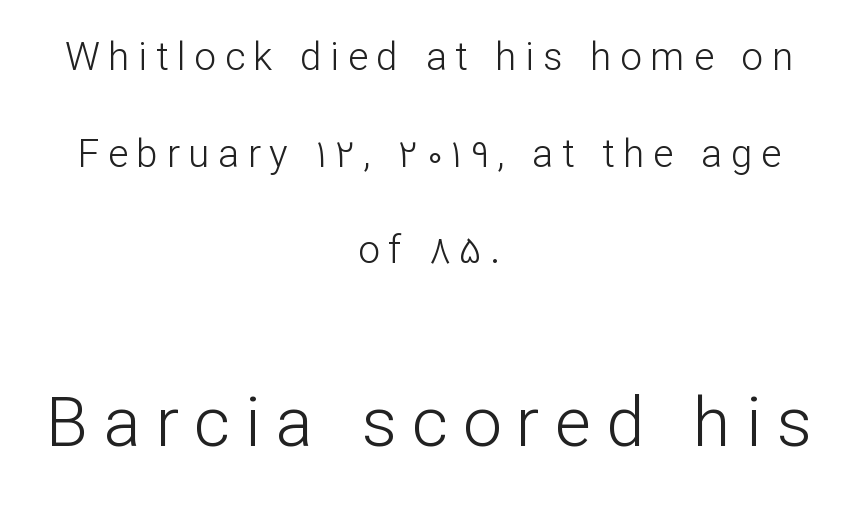
No extra ink here — the face is not bold. The compositor balanced each line on the midline. Is the letter spacing exaggerated? Yes — the characters are pushed far apart. The font's upright variant was chosen for this text. The emphasis by scale lands on block number two, below. Notice the wide empty band between every row — that's loose leading.
